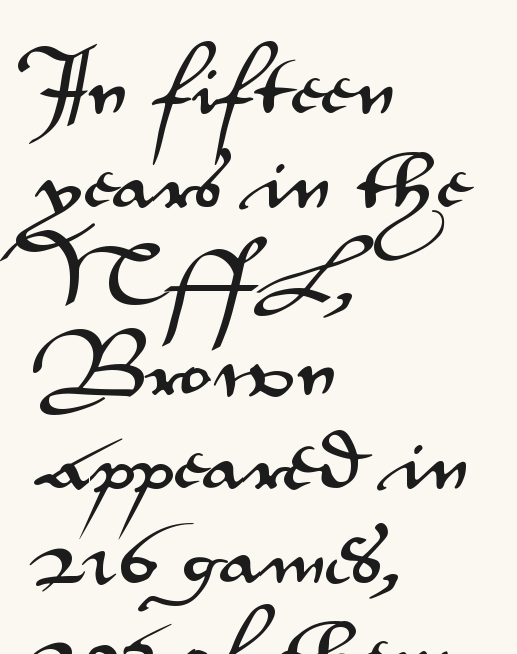
Q: Is the text italic (slanted)? A: Yes.
Q: Is the typeface a serif or a sans-serif typeface? A: Sans-serif.
Q: Is the text underlined? A: No.
Q: How is the paragraph aligned? A: Left-aligned.
Q: Is the spacing between letters normal or unusually wide? A: Normal.
Q: Is the spacing between lines tight, normal or loose? A: Normal.
Q: Width (condensed, normal, or wide)? A: Wide.
Q: Stroke contrast? A: Medium.
Q: x-height? A: Small.
Q: Monospaced? A: No.
